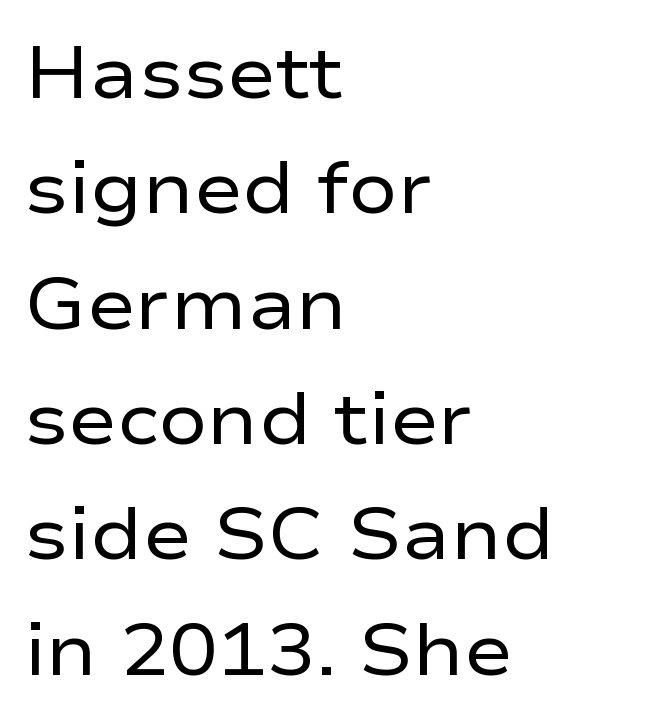
The image shows 73 px regular-weight, wide sans-serif type, upright; set left-aligned, normal line spacing (1.58x), normal letter spacing, not underlined; low stroke contrast and a medium x-height.
